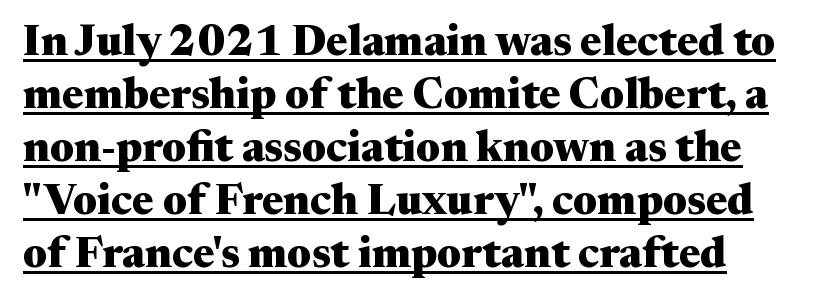
{"serif": "yes", "italic": "no", "bold": "yes", "weight": "heavy", "width": "wide", "stroke_contrast": "medium", "x_height": "medium", "monospaced": "no", "underline": "yes", "line_spacing_ratio": 1.23, "letter_spacing": "normal", "letter_spacing_em": 0.0, "glyph_px": 43}
